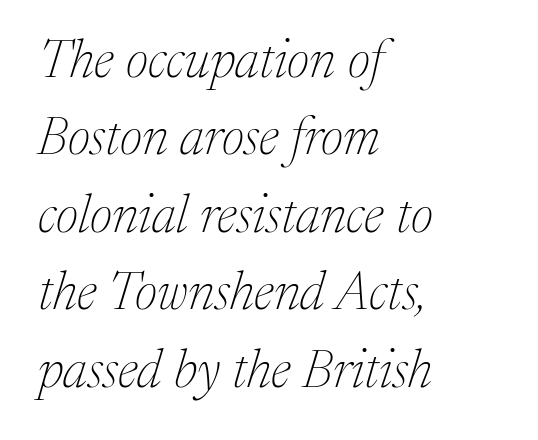
Q: Is the text bold? A: No.
Q: Is the text italic (slanted)? A: Yes, it leans right by about 17 degrees.
Q: Is the typeface a serif or a sans-serif typeface? A: Serif.
Q: Is the text underlined? A: No.
Q: How is the paragraph aligned? A: Left-aligned.
Q: Is the spacing between letters normal or unusually wide? A: Normal.
Q: Is the spacing between lines tight, normal or loose? A: Normal.
Q: Width (condensed, normal, or wide)? A: Normal.
Q: Stroke contrast? A: Medium.
Q: x-height? A: Medium.
Q: Monospaced? A: No.
